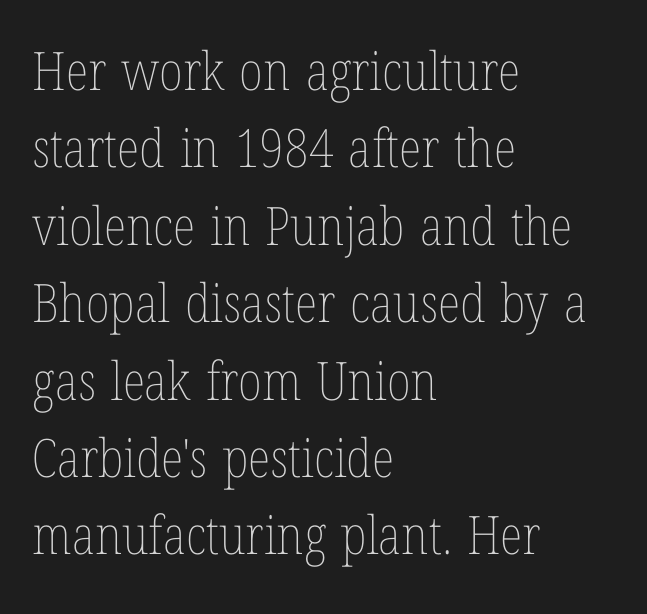
Q: Is the text bold? A: No.
Q: Is the text italic (slanted)? A: No, it is upright.
Q: Is the text underlined? A: No.
Q: How is the paragraph aligned? A: Left-aligned.
Q: Is the spacing between letters normal or unusually wide? A: Normal.
Q: Is the spacing between lines tight, normal or loose? A: Normal.
Q: Width (condensed, normal, or wide)? A: Condensed.
Q: Stroke contrast? A: Low.
Q: x-height? A: Medium.
Q: Monospaced? A: No.
